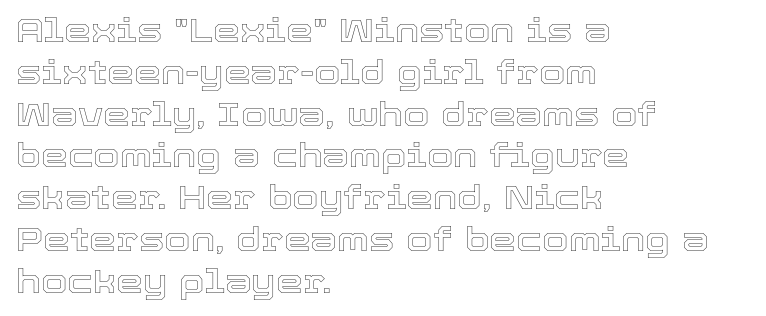
The image shows 34 px text type, upright; set left-aligned, line spacing 1.23x, normal letter spacing, not underlined; a medium x-height.
